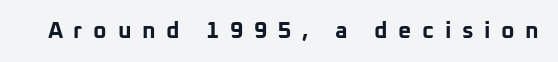
Substantial extra tracking has been applied to these lines. The letters stand straight up with perfectly vertical stems. The letters are bold, with thick, heavy strokes. Descender tails drop into unmarked territory.
